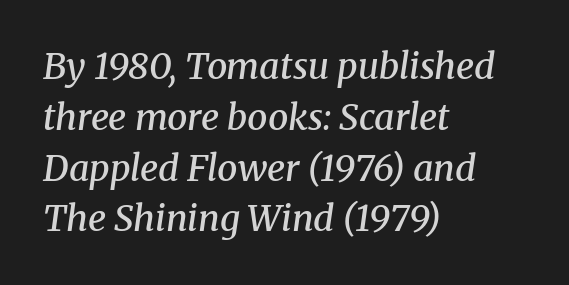
The image shows 36 px semibold serif type, italic (leaning right); set left-aligned, normal line spacing (1.41x), normal letter spacing, not underlined; medium stroke contrast and a medium x-height.
